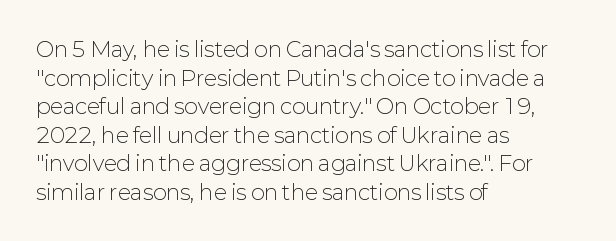
Line beginnings align vertically; line endings do not. Whoever set this chose a conventional vertical rhythm. Stroke mass is kept to a normal reading level or below. Nobody touched the tracking dial on this one.
